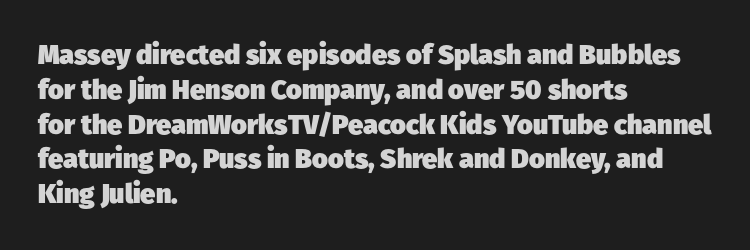
Q: Is the text bold? A: Yes.
Q: Is the text underlined? A: No.
Q: How is the paragraph aligned? A: Left-aligned.
Q: Is the spacing between letters normal or unusually wide? A: Normal.
Q: Is the spacing between lines tight, normal or loose? A: Normal.
